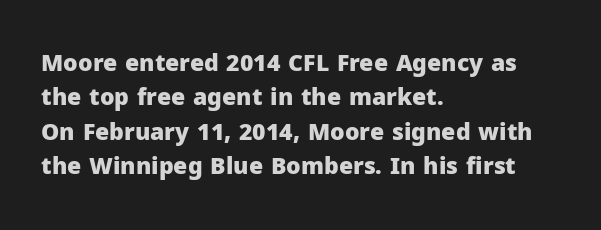
{"italic": "no", "bold": "yes", "underline": "no", "align": "left", "line_spacing": "normal", "line_spacing_ratio": 1.49, "letter_spacing": "normal", "letter_spacing_em": 0.0, "glyph_px": 23}
